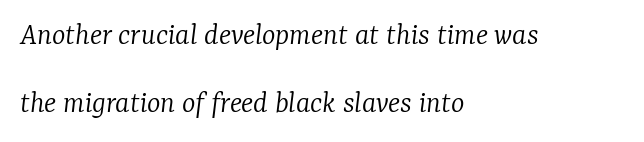
The image shows 32 px light serif type, italic (leaning right); set left-aligned, loose line spacing (2.13x), normal letter spacing, not underlined; low stroke contrast and a medium x-height.
